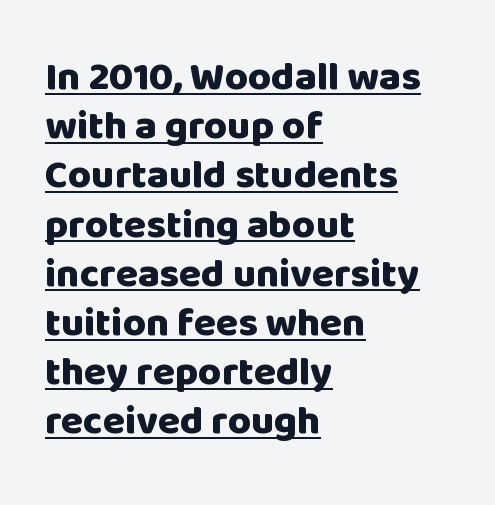
Q: Is the text bold? A: Yes.
Q: Is the text italic (slanted)? A: No, it is upright.
Q: Is the typeface a serif or a sans-serif typeface? A: Sans-serif.
Q: Is the text underlined? A: Yes.
Q: How is the paragraph aligned? A: Left-aligned.
Q: Is the spacing between letters normal or unusually wide? A: Normal.
Q: Width (condensed, normal, or wide)? A: Normal.
Q: Stroke contrast? A: Low.
Q: x-height? A: Large.
Q: Monospaced? A: No.
